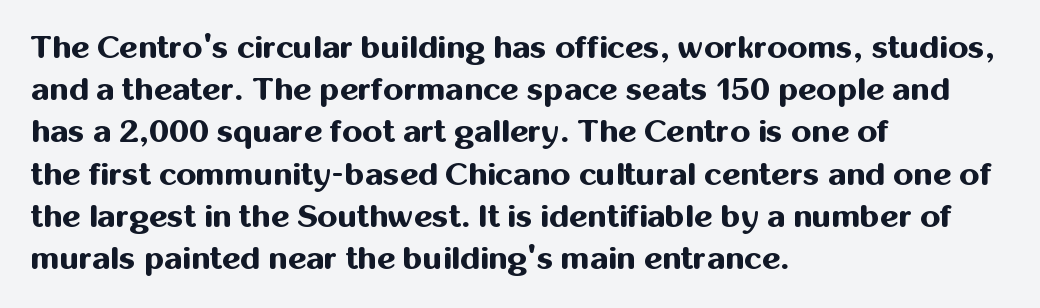
{"serif": "no", "italic": "no", "bold": "yes", "weight": "bold", "width": "normal", "stroke_contrast": "medium", "x_height": "medium", "monospaced": "no", "underline": "no", "align": "left", "line_spacing": "normal", "line_spacing_ratio": 1.32, "letter_spacing": "normal", "letter_spacing_em": 0.0, "glyph_px": 32}
